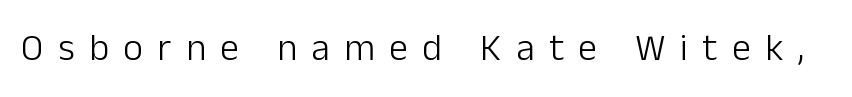
Anything drawn beneath the words? Only blank space. A typesetter would mark this as roman, not italic. Note: no serifs on the glyphs. Character widths vary here, with narrow letters taking less room than wide ones. Display-style spreading of the glyphs; the letterfit is very open.
